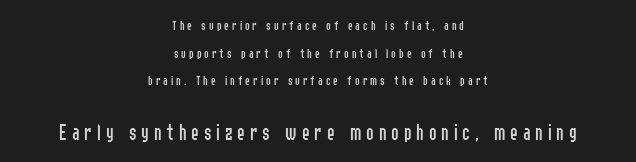
Q: Is the text bold? A: No.
Q: Is the text italic (slanted)? A: No, it is upright.
Q: Is the text underlined? A: No.
Q: How is the paragraph aligned? A: Centered.
Q: Is the spacing between letters normal or unusually wide? A: Unusually wide.
Q: Is the spacing between lines tight, normal or loose? A: Loose.
Q: Which block of text is set in a larger size, the first (top) or the second (bottom)? A: The second (bottom) one.
